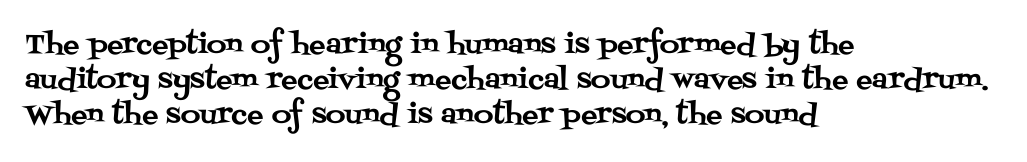
The image shows 27 px text type, upright; set left-aligned, normal line spacing (1.29x), normal letter spacing, not underlined.
